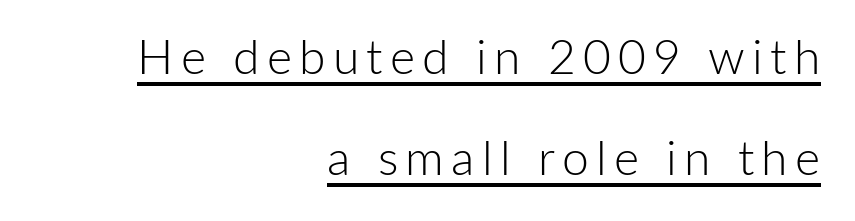
Q: Is the text bold? A: No.
Q: Is the text italic (slanted)? A: No, it is upright.
Q: Is the typeface a serif or a sans-serif typeface? A: Sans-serif.
Q: Is the text underlined? A: Yes.
Q: How is the paragraph aligned? A: Right-aligned.
Q: Is the spacing between lines tight, normal or loose? A: Loose.
Q: Width (condensed, normal, or wide)? A: Normal.
Q: Stroke contrast? A: Low.
Q: x-height? A: Medium.
Q: Monospaced? A: No.
